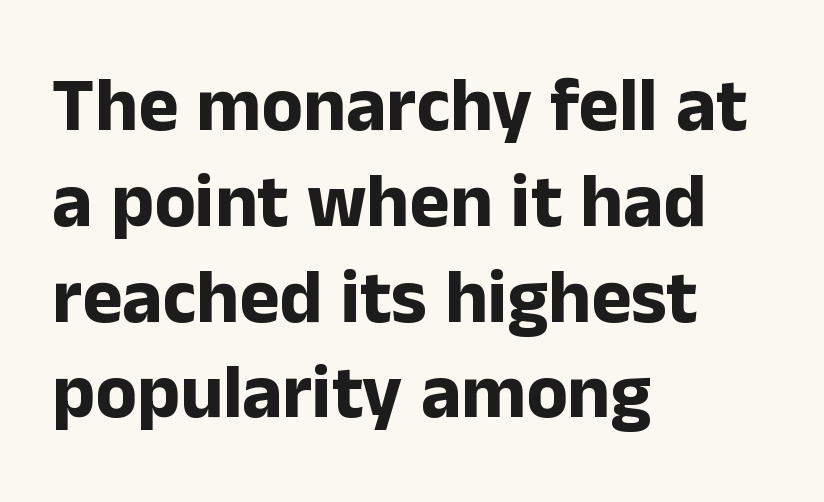
Stroke terminals: plain, sans-serif. Vertical spacing — default. The letterforms sit shoulder to shoulder at normal distance. You can tell it's not italic because the verticals are truly vertical.
